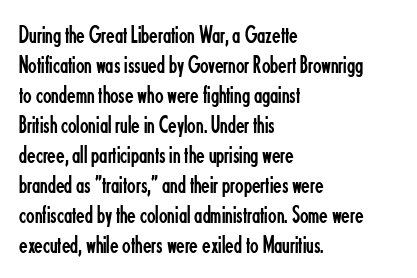
Stem width sits at or under what a default text font uses. Rendered with straight, roman letterforms. In CSS terms this would be text-align: left. Is the letter spacing exaggerated? No — it looks like the ordinary default.
